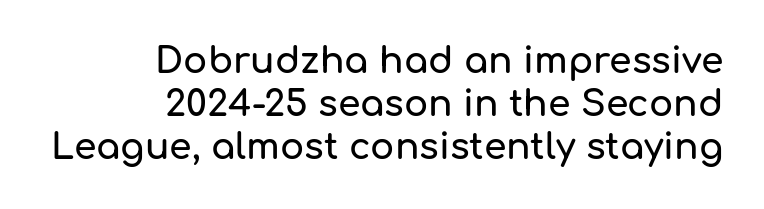
The image shows 36 px sans-serif type, upright; set right-aligned, line spacing 1.19x, normal letter spacing, not underlined; low stroke contrast and a medium x-height.
